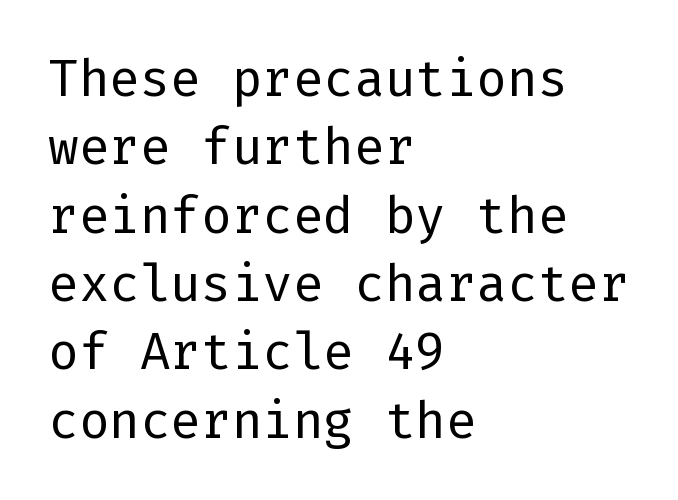
Posture: vertical. Weight: in the light-to-regular range. Inter-character spacing is left at the font's built-in metrics. Typographically, this falls in the sans-serif category. Vertical spacing — default.
